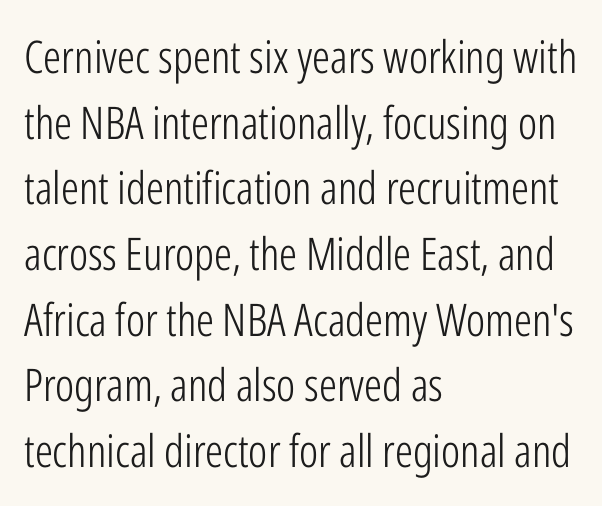
{"serif": "no", "italic": "no", "bold": "no", "weight": "light", "width": "condensed", "stroke_contrast": "low", "x_height": "medium", "monospaced": "no", "underline": "no", "align": "left", "line_spacing": "normal", "line_spacing_ratio": 1.46, "letter_spacing": "normal", "letter_spacing_em": 0.0, "glyph_px": 45}
